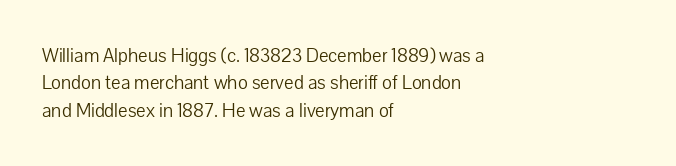
Caption: standard tracking, unaltered. Alignment: flush left. Line spacing here is normal. Weight: not bold — regular or lighter.
